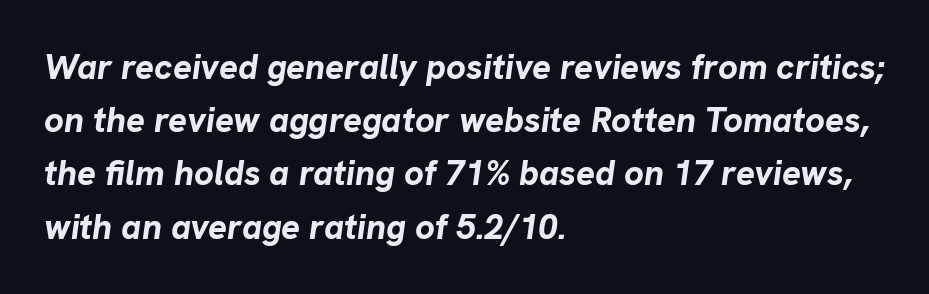
Q: Is the text bold? A: Yes.
Q: Is the text italic (slanted)? A: Yes, it leans right by about 8 degrees.
Q: Is the text underlined? A: No.
Q: How is the paragraph aligned? A: Left-aligned.
Q: Is the spacing between letters normal or unusually wide? A: Normal.
Q: Is the spacing between lines tight, normal or loose? A: Normal.
Q: Width (condensed, normal, or wide)? A: Normal.
Q: Stroke contrast? A: Low.
Q: x-height? A: Medium.
Q: Monospaced? A: No.
